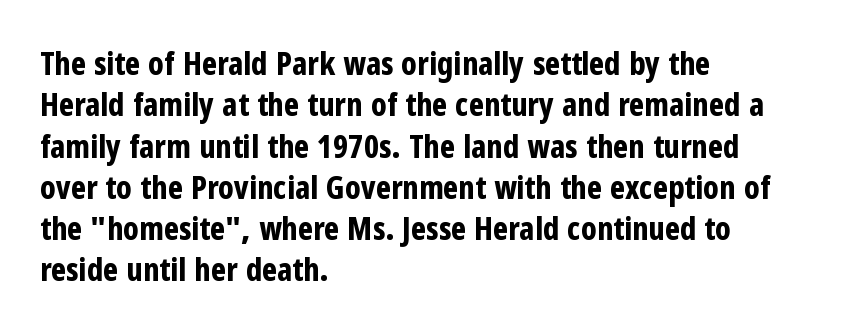
Q: Is the text bold? A: Yes.
Q: Is the text italic (slanted)? A: No, it is upright.
Q: Is the typeface a serif or a sans-serif typeface? A: Sans-serif.
Q: Is the text underlined? A: No.
Q: How is the paragraph aligned? A: Left-aligned.
Q: Is the spacing between letters normal or unusually wide? A: Normal.
Q: Is the spacing between lines tight, normal or loose? A: Normal.
Q: Width (condensed, normal, or wide)? A: Condensed.
Q: Stroke contrast? A: Low.
Q: x-height? A: Medium.
Q: Monospaced? A: No.
